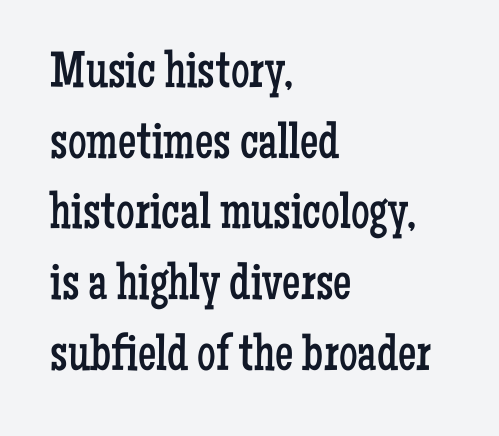
Q: Is the text bold? A: No.
Q: Is the text italic (slanted)? A: No, it is upright.
Q: Is the typeface a serif or a sans-serif typeface? A: Serif.
Q: Is the text underlined? A: No.
Q: How is the paragraph aligned? A: Left-aligned.
Q: Is the spacing between letters normal or unusually wide? A: Normal.
Q: Is the spacing between lines tight, normal or loose? A: Normal.
Q: Width (condensed, normal, or wide)? A: Condensed.
Q: Stroke contrast? A: Low.
Q: x-height? A: Medium.
Q: Monospaced? A: No.
